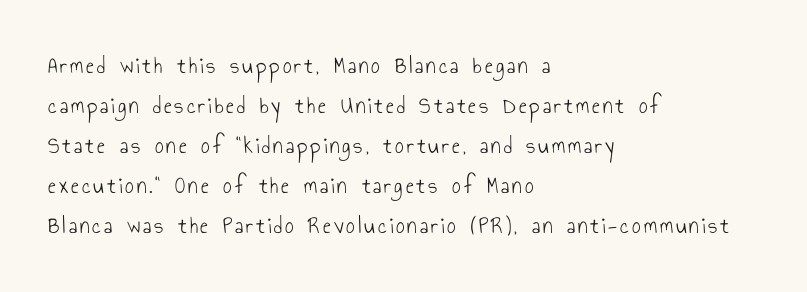
Q: Is the text bold? A: No.
Q: Is the text italic (slanted)? A: No, it is upright.
Q: Is the text underlined? A: No.
Q: How is the paragraph aligned? A: Left-aligned.
Q: Is the spacing between lines tight, normal or loose? A: Normal.
